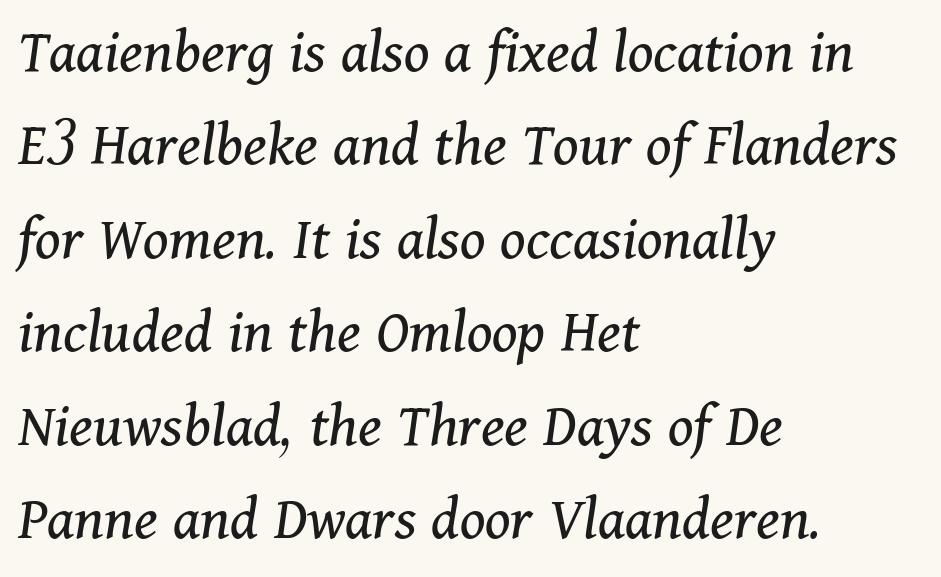
Q: Is the text bold? A: No.
Q: Is the text italic (slanted)? A: Yes, it leans right by about 11 degrees.
Q: Is the typeface a serif or a sans-serif typeface? A: Serif.
Q: Is the text underlined? A: No.
Q: How is the paragraph aligned? A: Left-aligned.
Q: Is the spacing between letters normal or unusually wide? A: Normal.
Q: Is the spacing between lines tight, normal or loose? A: Normal.
Q: Width (condensed, normal, or wide)? A: Normal.
Q: Stroke contrast? A: Medium.
Q: x-height? A: Medium.
Q: Monospaced? A: No.
